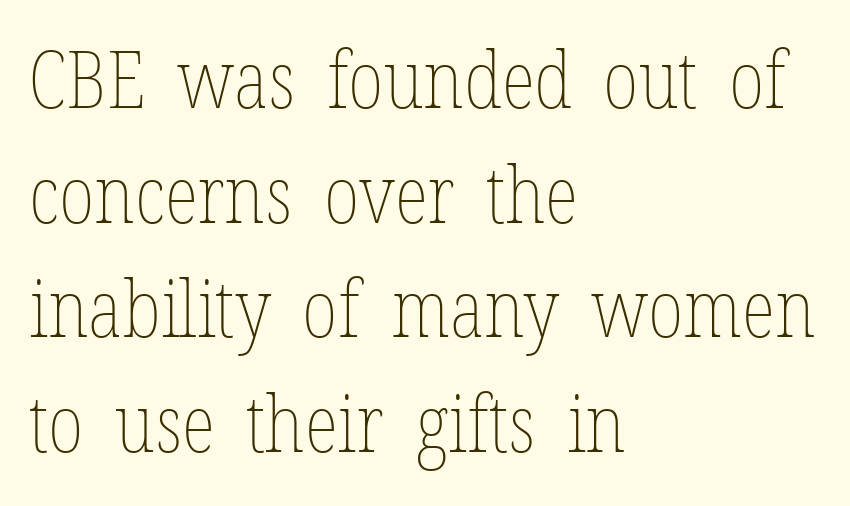
Q: Is the text bold? A: No.
Q: Is the text italic (slanted)? A: No, it is upright.
Q: Is the text underlined? A: No.
Q: How is the paragraph aligned? A: Left-aligned.
Q: Is the spacing between letters normal or unusually wide? A: Normal.
Q: Is the spacing between lines tight, normal or loose? A: Normal.
Q: Width (condensed, normal, or wide)? A: Condensed.
Q: Stroke contrast? A: Low.
Q: x-height? A: Medium.
Q: Monospaced? A: No.
